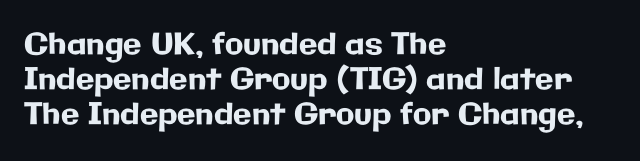
{"serif": "no", "italic": "no", "width": "normal", "stroke_contrast": "low", "x_height": "medium", "monospaced": "no", "underline": "no", "align": "left", "line_spacing_ratio": 1.16, "letter_spacing": "normal", "letter_spacing_em": 0.0, "glyph_px": 30}
